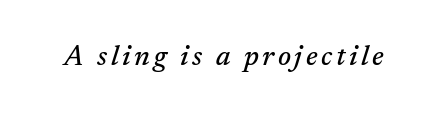
Each row of text sits above clean, open space. Old-style or modern, the face here clearly has serifs. Think of a printed novel: that variable character pitch is what you see here. Italic? Definitely — the glyphs are oblique.
